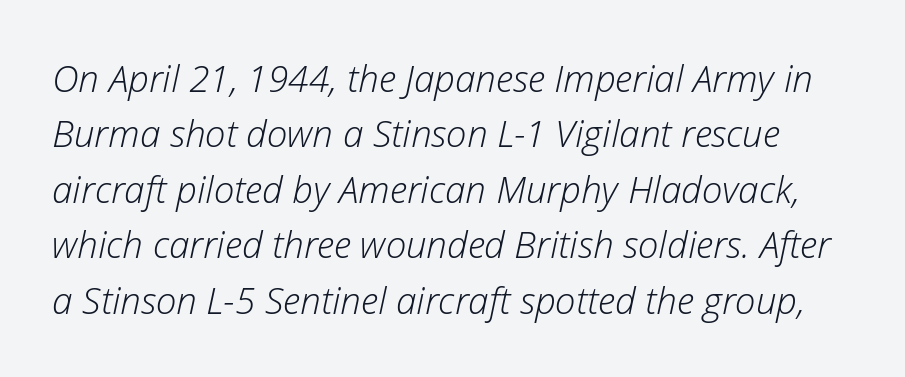
Q: Is the text bold? A: No.
Q: Is the text italic (slanted)? A: Yes, it leans right by about 12 degrees.
Q: Is the text underlined? A: No.
Q: Is the spacing between letters normal or unusually wide? A: Normal.
Q: Is the spacing between lines tight, normal or loose? A: Normal.
Q: Width (condensed, normal, or wide)? A: Normal.
Q: Stroke contrast? A: Low.
Q: x-height? A: Medium.
Q: Monospaced? A: No.
